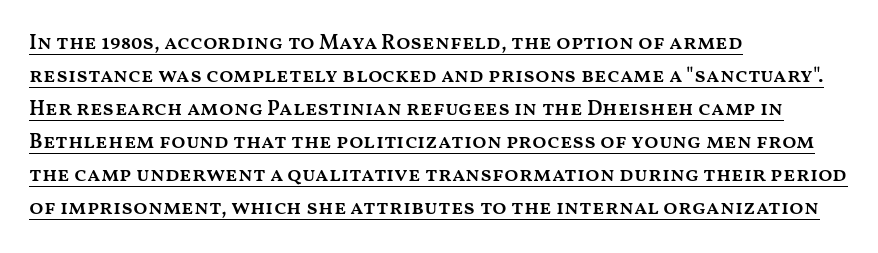
The image shows 21 px text type, upright; set left-aligned, normal line spacing (1.57x), normal letter spacing, underlined.
